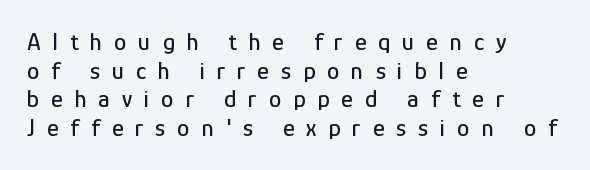
Q: Is the text italic (slanted)? A: No, it is upright.
Q: Is the text underlined? A: No.
Q: How is the paragraph aligned? A: Left-aligned.
Q: Is the spacing between letters normal or unusually wide? A: Unusually wide.
Q: Is the spacing between lines tight, normal or loose? A: Tight.
